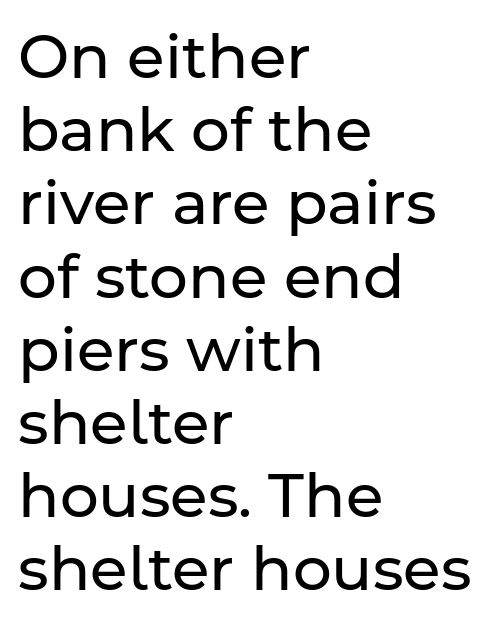
Q: Is the text bold? A: No.
Q: Is the text italic (slanted)? A: No, it is upright.
Q: Is the typeface a serif or a sans-serif typeface? A: Sans-serif.
Q: Is the text underlined? A: No.
Q: How is the paragraph aligned? A: Left-aligned.
Q: Is the spacing between letters normal or unusually wide? A: Normal.
Q: Width (condensed, normal, or wide)? A: Normal.
Q: Stroke contrast? A: Low.
Q: x-height? A: Medium.
Q: Monospaced? A: No.
